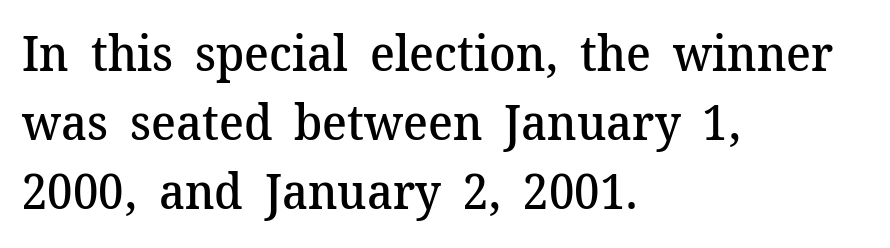
Q: Is the text bold? A: Semi-bold.
Q: Is the text italic (slanted)? A: No, it is upright.
Q: Is the typeface a serif or a sans-serif typeface? A: Serif.
Q: Is the text underlined? A: No.
Q: How is the paragraph aligned? A: Left-aligned.
Q: Is the spacing between letters normal or unusually wide? A: Normal.
Q: Is the spacing between lines tight, normal or loose? A: Normal.
Q: Width (condensed, normal, or wide)? A: Normal.
Q: Stroke contrast? A: Medium.
Q: x-height? A: Medium.
Q: Monospaced? A: No.
